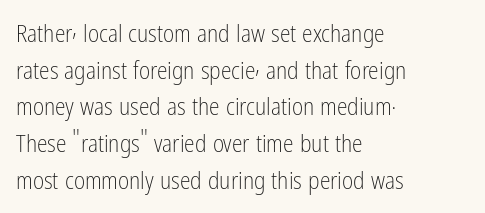
Standard letterfit; no display-style spreading of the glyphs. No chunkiness to these letters — they're not bold. This is roman type, the default non-slanted kind. Does the copy run flush right? No — it runs flush left.
